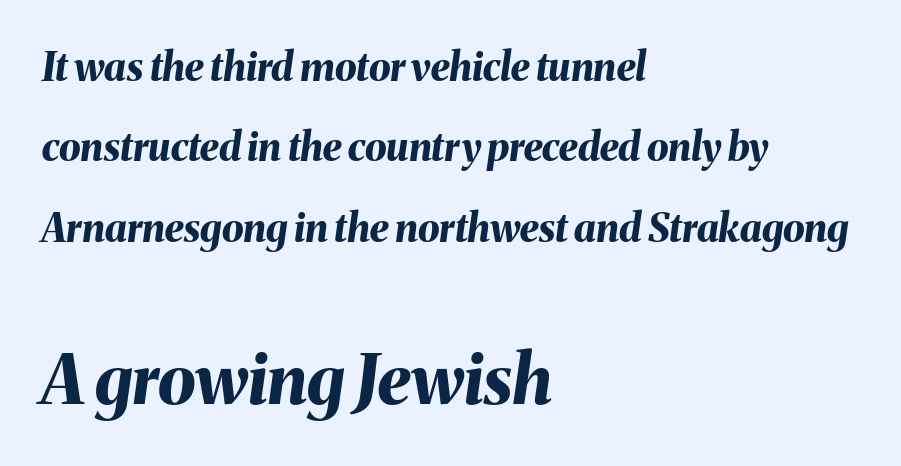
Is there much room between lines? Yes — plenty of vertical air separates them. It's the slanting kind of type. The rendering anchors every line to the left-hand side. Bigger letters appear in the bottom chunk; the top chunk is reduced.
